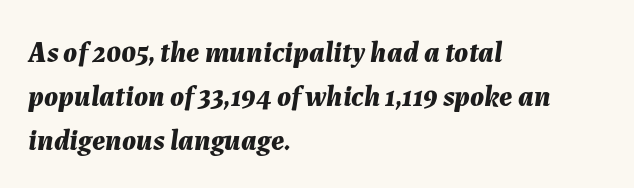
Tracking here is standard; glyphs follow each other at the usual distance. The baseline area is clear. Typesetter's note: full bold, strokes at maximum text heaviness. The typography opts for an oblique posture over an upright one. Where is the straight margin? On the left.
